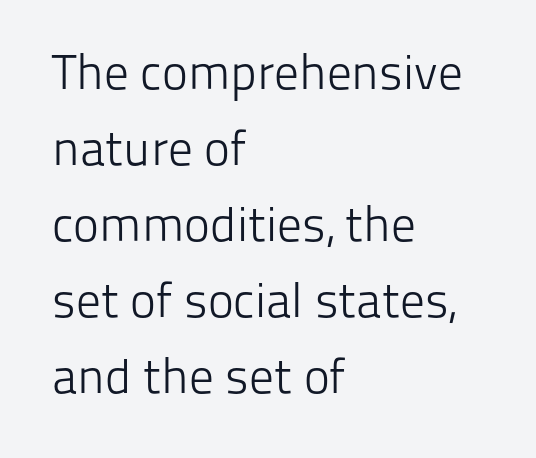
Q: Is the text bold? A: No.
Q: Is the text italic (slanted)? A: No, it is upright.
Q: Is the typeface a serif or a sans-serif typeface? A: Sans-serif.
Q: Is the text underlined? A: No.
Q: How is the paragraph aligned? A: Left-aligned.
Q: Is the spacing between letters normal or unusually wide? A: Normal.
Q: Is the spacing between lines tight, normal or loose? A: Normal.
Q: Width (condensed, normal, or wide)? A: Normal.
Q: Stroke contrast? A: Low.
Q: x-height? A: Medium.
Q: Monospaced? A: No.
